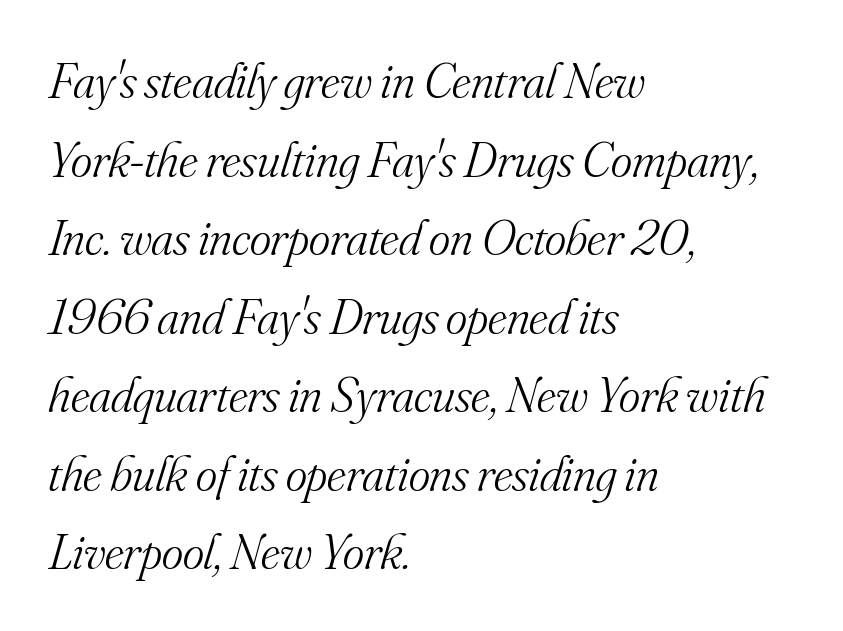
{"serif": "yes", "italic": "yes", "lean": "right", "slant_degrees": 16, "bold": "no", "weight": "light", "width": "normal", "stroke_contrast": "medium", "x_height": "small", "monospaced": "no", "underline": "no", "align": "left", "line_spacing": "normal", "line_spacing_ratio": 1.54, "letter_spacing": "normal", "letter_spacing_em": 0.0, "glyph_px": 51}
